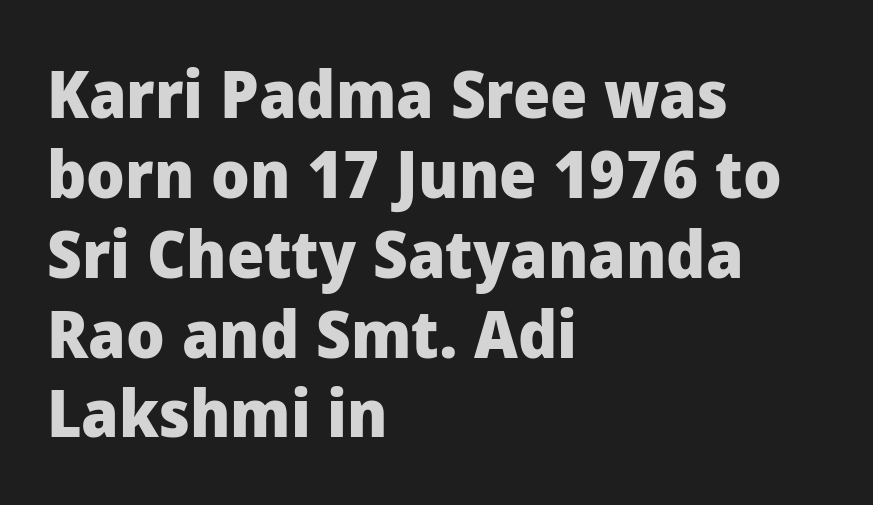
The designer went with a sans here, leaving each stem footless. I'd describe the lettering as bold — thick and assertive. Visually the block forms a straight wall on the left and a jagged coastline on the right. The face used here is proportionally spaced, like ordinary book or web type. Tall strokes in this sample are plumb rather than angled. Clear beneath every line of the passage.
